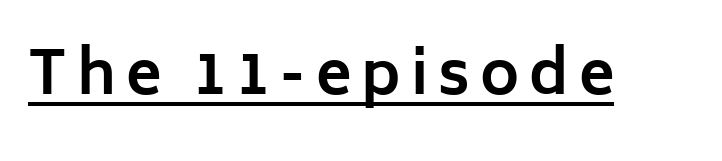
Varying glyph widths throughout — classic text-font behaviour. Each letter's strokes conclude bluntly, with no projecting serifs. Caption: bold face, heavy strokes. Compared with undecorated copy, this sample adds a rule below the words. Designer's note — italics off, roman on.
